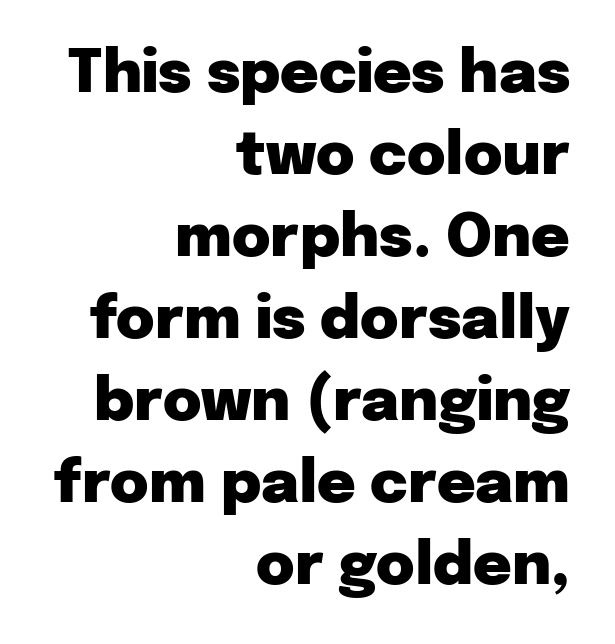
{"serif": "no", "italic": "no", "bold": "yes", "weight": "heavy", "width": "normal", "stroke_contrast": "low", "x_height": "medium", "monospaced": "no", "underline": "no", "align": "right", "line_spacing": "normal", "line_spacing_ratio": 1.39, "letter_spacing": "normal", "letter_spacing_em": 0.0, "glyph_px": 59}
